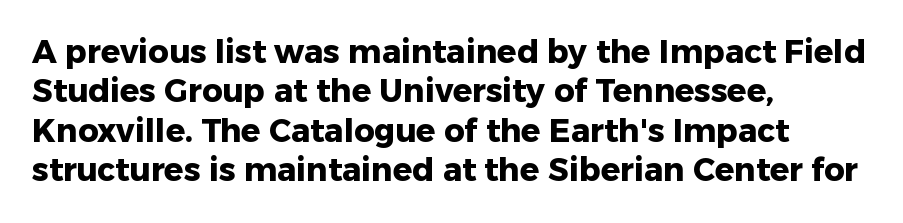
The compositor pushed each line to the left boundary. The letterforms sit shoulder to shoulder at normal distance. Each letter keeps its own natural width here, so spacing adapts to shape. Underlining? Definitely not there. No italicization has been applied; the sample stays upright. Heavy, bold letterforms.
